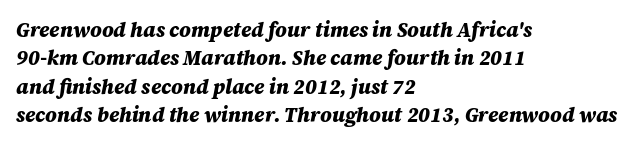
Each word holds together tightly as a unit, with standard inter-letter gaps. The line-height multiplier appears to be the usual default. The font is running at its bold setting. One-word summary of the alignment: left. The space directly below the letters is spotless.
